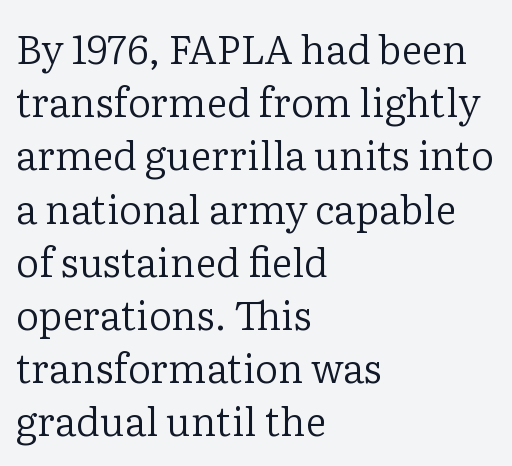
This sample has the flowing, uneven cadence of proportional lettering. Between one letter and the next there's only the usual sliver of space. Normally led — the rows are evenly, conventionally spaced. Lines of text with bare space underneath. Is the type heavy? It reads as light-to-regular instead. Posture: upright roman.
